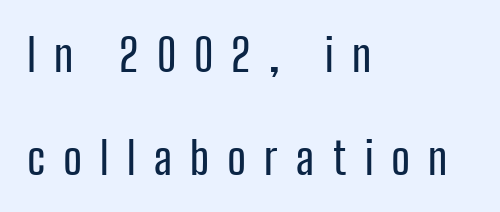
The rendering shows plain stroke endings on the letterforms — a sans-serif design. The paragraph has a hard left edge and a soft right edge. Anything drawn beneath the words? Only blank space. The passage shown has open, widely tracked lettering throughout. Students, observe: this is what heavily led, spacious text looks like.
